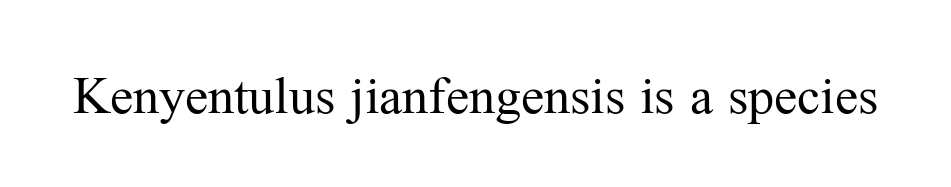
The image shows 52 px regular-weight serif type, upright; set normal letter spacing, not underlined; medium stroke contrast and a medium x-height.
